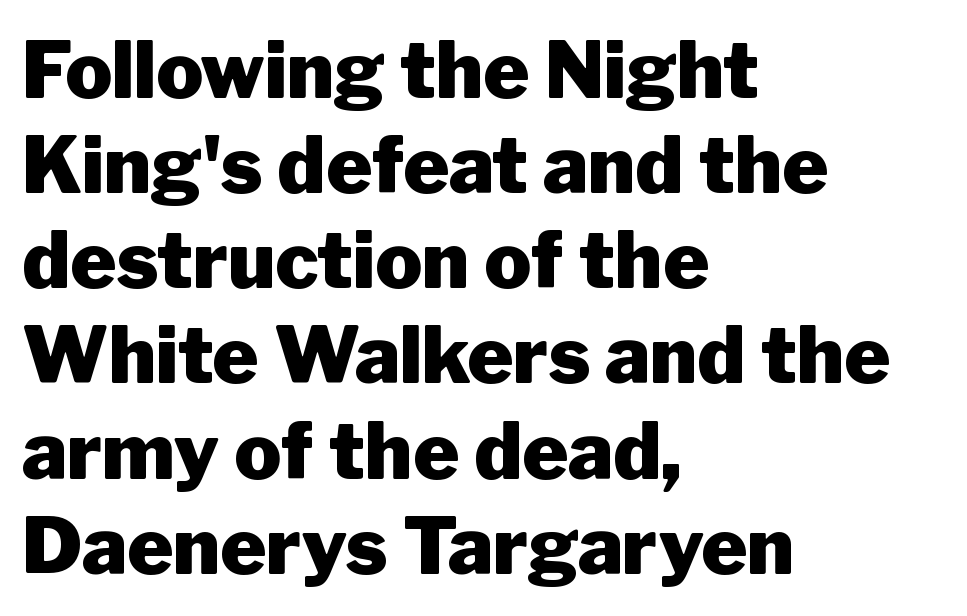
Caption: bold face, heavy strokes. These lines are rendered in a variable-pitch font. Nope, not italic — everything's standing straight. One-word summary of the alignment: left. Between one letter and the next there's only the usual sliver of space. Type style note: lacks serifs.
